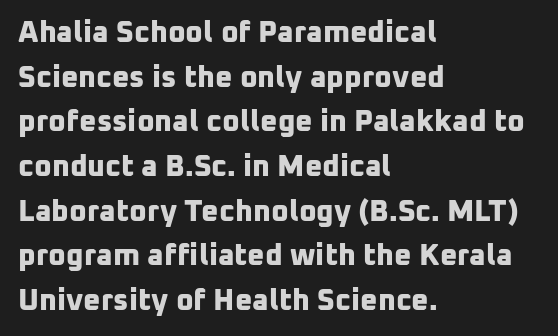
Notice how descenders clear the ascenders below comfortably — that's standard leading. Nobody touched the tracking dial on this one. Nobody drew a line under any word here. A student would call this left alignment; a typographer would say flush left, rag right. Is this a fixed-width face? No — the glyphs have proportional, varying widths. Heft: maximum for text — a bold.
